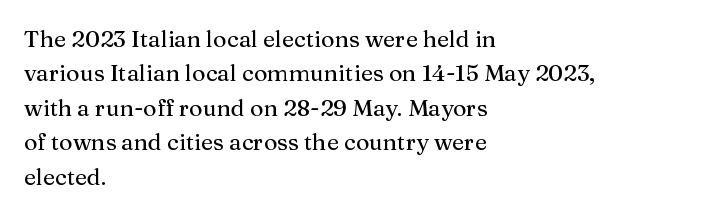
The specimen omits any rule beneath the text block's lines. The line-height multiplier appears to be the usual default. Posture: upright roman. The letters sit at their default tracking, neither squeezed nor spread.
